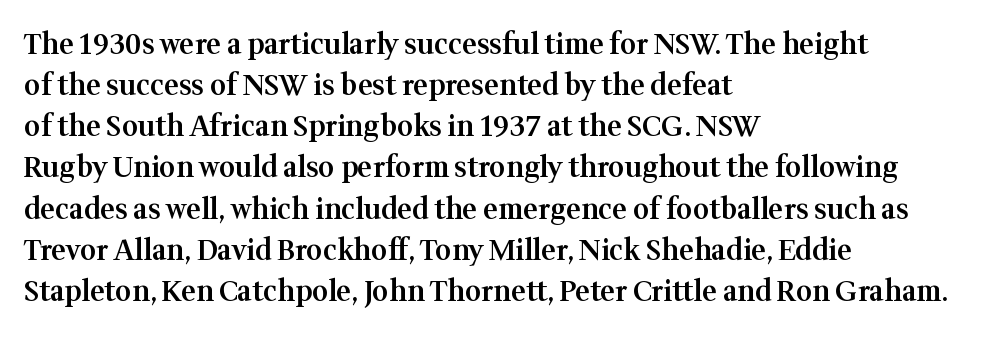
{"serif": "yes", "italic": "no", "bold": "semi", "weight": "semibold", "width": "normal", "stroke_contrast": "medium", "x_height": "medium", "monospaced": "no", "underline": "no", "align": "left", "line_spacing": "normal", "line_spacing_ratio": 1.47, "letter_spacing": "normal", "letter_spacing_em": 0.0, "glyph_px": 28}
